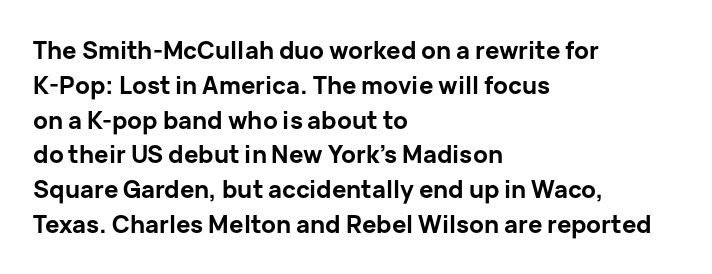
The image shows 24 px bold type, upright; set left-aligned, normal line spacing (1.45x), normal letter spacing, not underlined.
